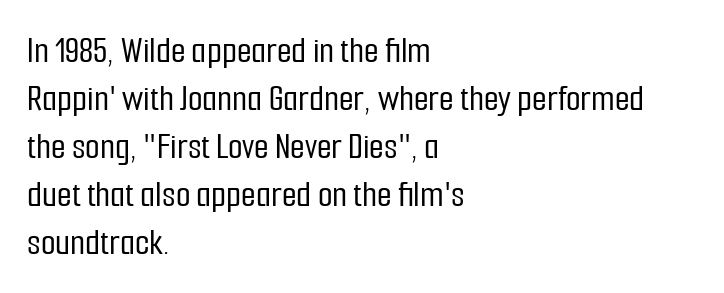
The image shows 38 px condensed sans-serif type, upright; set left-aligned, normal line spacing (1.26x), normal letter spacing, not underlined; low stroke contrast and a medium x-height.
